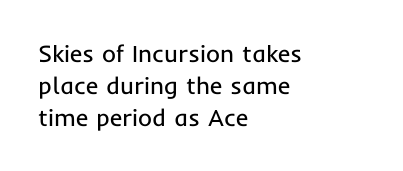
{"italic": "no", "bold": "no", "underline": "no", "align": "left", "line_spacing": "normal", "line_spacing_ratio": 1.33, "letter_spacing": "normal", "letter_spacing_em": 0.0, "glyph_px": 24}
